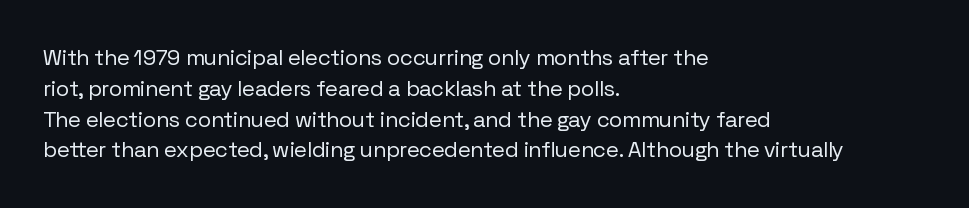
{"italic": "no", "bold": "no", "underline": "no", "align": "left", "line_spacing": "normal", "line_spacing_ratio": 1.4, "letter_spacing": "normal", "letter_spacing_em": 0.0, "glyph_px": 22}
